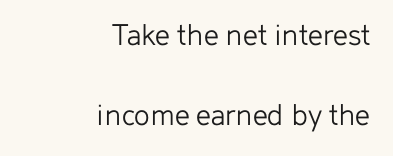
Underlining? Definitely not there. Caption: standard tracking, unaltered. How would I describe the line gaps? Wide and relaxed. The letterforms sit at book weight or below. The paragraph shown leans on its right margin. The letters carry no serifs — their stems end cleanly without finishing strokes.
